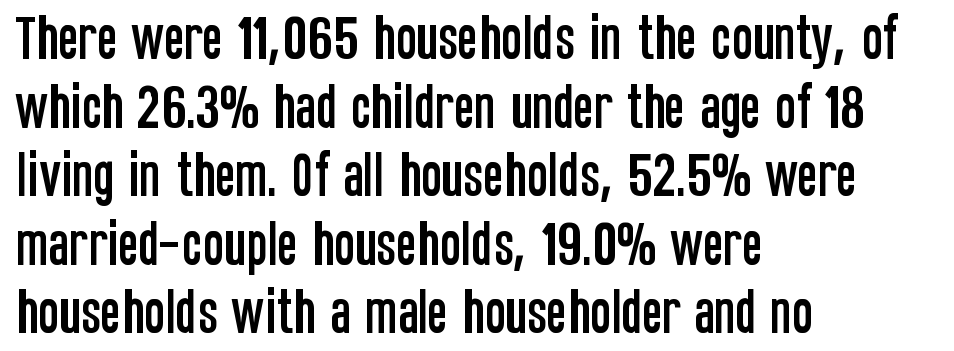
Check under the words: just untouched page. Observe the absence of serifs on each vertical stroke in this sample. Nothing unusual about the tracking: characters are spaced as the font intends. Does the leading feel generous? No, just average. Left-aligned paragraph, ragged on the right. Nope, not italic — everything's standing straight.
